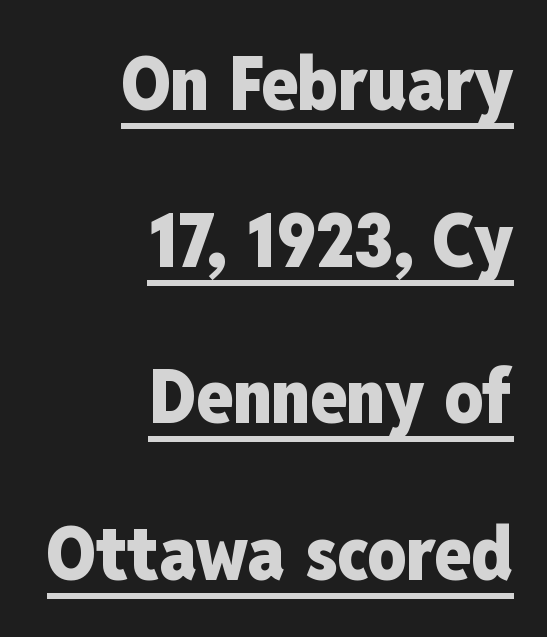
{"serif": "no", "italic": "no", "bold": "yes", "weight": "heavy", "width": "condensed", "stroke_contrast": "low", "x_height": "medium", "monospaced": "no", "underline": "yes", "align": "right", "line_spacing": "loose", "line_spacing_ratio": 2.09, "letter_spacing": "normal", "letter_spacing_em": 0.0, "glyph_px": 75}
